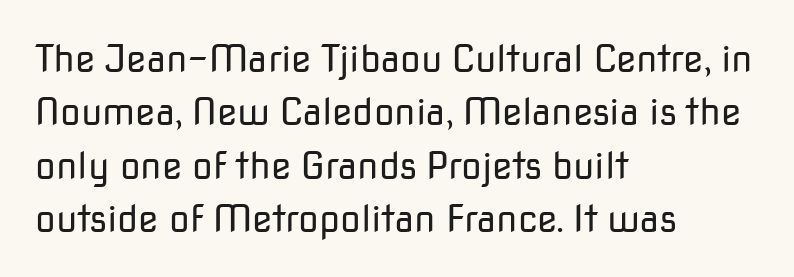
The image shows 37 px regular-weight sans-serif type, upright; set left-aligned, normal line spacing (1.44x), normal letter spacing, not underlined; low stroke contrast and a medium x-height.
